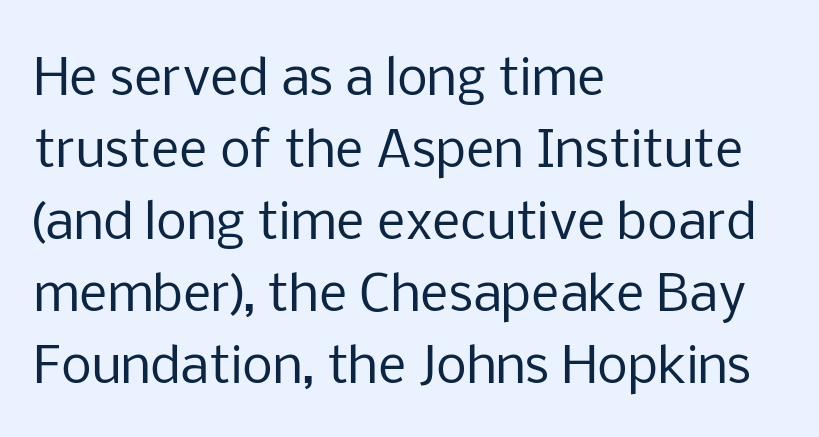
{"serif": "no", "italic": "no", "bold": "no", "weight": "regular", "width": "normal", "stroke_contrast": "low", "x_height": "medium", "monospaced": "no", "underline": "no", "align": "left", "line_spacing": "normal", "line_spacing_ratio": 1.47, "letter_spacing": "normal", "letter_spacing_em": 0.0, "glyph_px": 49}
